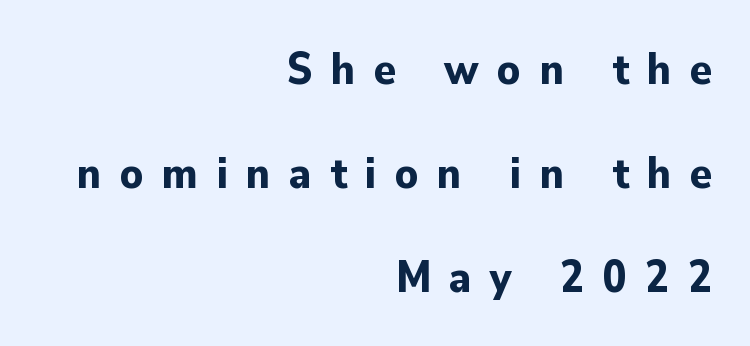
Summary of weight: heavy, a full bold. Character widths vary here, with narrow letters taking less room than wide ones. Characters follow at a spacing far wider than the type designer built in. Short and long lines alike share a common ending point at right. Leading: increased.
